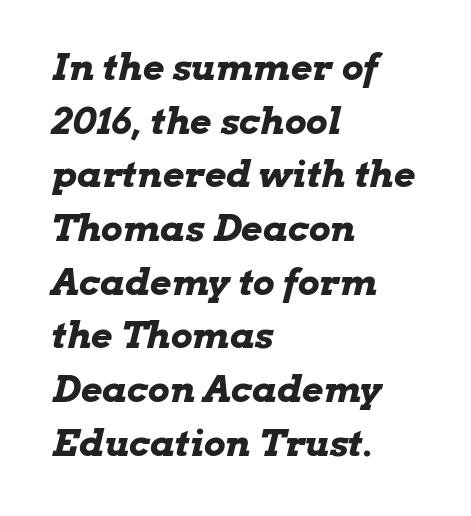
A clean baseline with only descenders dipping below it. The line-height multiplier appears to be the usual default. Between one letter and the next there's only the usual sliver of space. The paragraph shown leans on its left margin. Does the lettering tilt? It does — this is italic.
